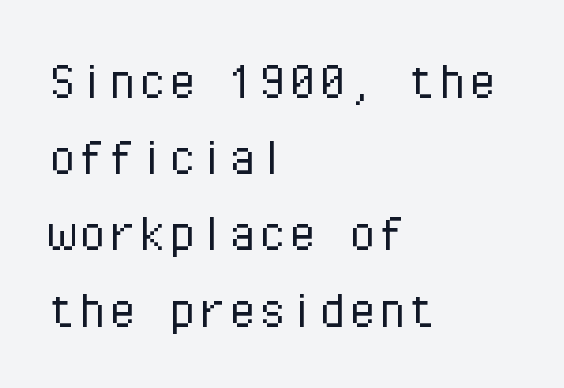
The image shows 60 px light sans-serif type, upright, monospaced; set left-aligned, normal line spacing (1.27x), normal letter spacing, not underlined; low stroke contrast and a medium x-height.
